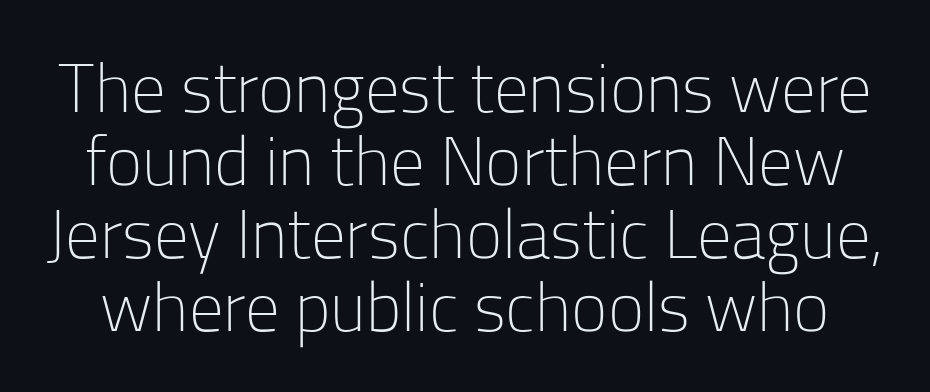
Q: Is the text bold? A: No.
Q: Is the text italic (slanted)? A: No, it is upright.
Q: Is the typeface a serif or a sans-serif typeface? A: Sans-serif.
Q: Is the text underlined? A: No.
Q: Is the spacing between letters normal or unusually wide? A: Normal.
Q: Is the spacing between lines tight, normal or loose? A: Tight.
Q: Width (condensed, normal, or wide)? A: Normal.
Q: Stroke contrast? A: Low.
Q: x-height? A: Medium.
Q: Monospaced? A: No.
